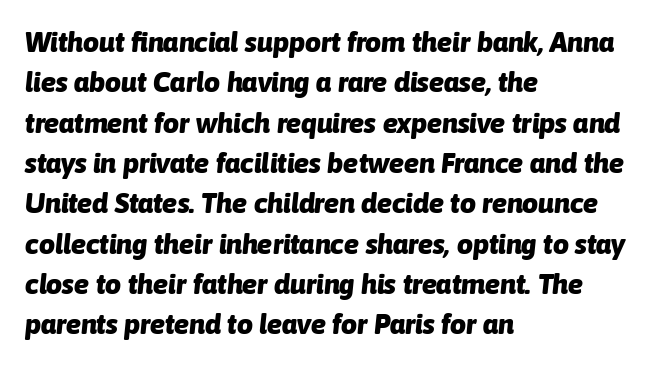
{"italic": "yes", "lean": "right", "slant_degrees": 6, "bold": "yes", "weight": "heavy", "width": "normal", "stroke_contrast": "low", "x_height": "medium", "monospaced": "no", "underline": "no", "align": "left", "line_spacing": "normal", "line_spacing_ratio": 1.44, "letter_spacing": "normal", "letter_spacing_em": 0.0, "glyph_px": 28}
